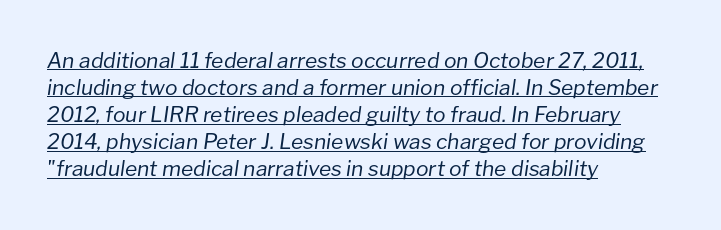
The typography opts for an oblique posture over an upright one. What decoration does the sample have? An underline. Is this a heavy cut? Hardly; it is regular or lighter. Vertical spacing — default. Compared with typical body copy, the letter spacing here is the same.
